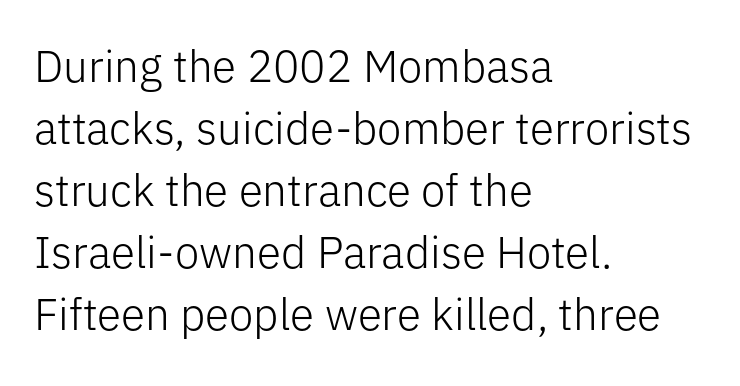
{"serif": "no", "italic": "no", "bold": "no", "weight": "light", "width": "normal", "stroke_contrast": "low", "x_height": "medium", "monospaced": "no", "underline": "no", "align": "left", "line_spacing": "normal", "line_spacing_ratio": 1.41, "letter_spacing": "normal", "letter_spacing_em": 0.0, "glyph_px": 44}
